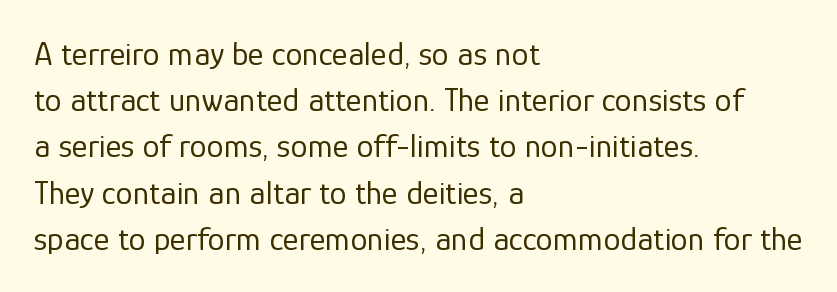
Q: Is the text bold? A: No.
Q: Is the text italic (slanted)? A: No, it is upright.
Q: Is the typeface a serif or a sans-serif typeface? A: Sans-serif.
Q: Is the text underlined? A: No.
Q: How is the paragraph aligned? A: Left-aligned.
Q: Is the spacing between letters normal or unusually wide? A: Normal.
Q: Is the spacing between lines tight, normal or loose? A: Normal.
Q: Width (condensed, normal, or wide)? A: Normal.
Q: Stroke contrast? A: Low.
Q: x-height? A: Medium.
Q: Monospaced? A: No.
